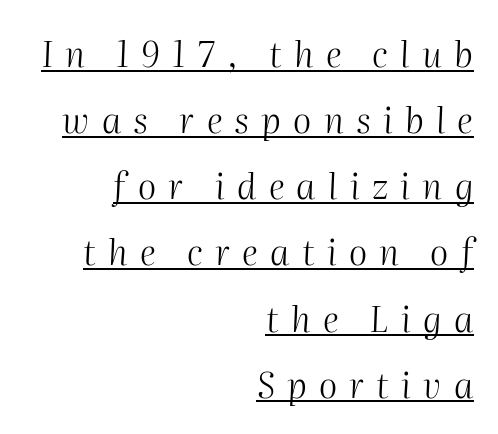
The strokes are not fattened; the text isn't bold. Short note: letters widely spaced. Varying glyph widths throughout — classic text-font behaviour. It's the slanting kind of type.
